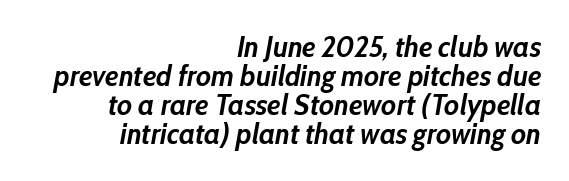
The image shows 30 px semibold, condensed type, italic (leaning right); set right-aligned, tight line spacing (0.97x), normal letter spacing, not underlined; low stroke contrast and a medium x-height.
